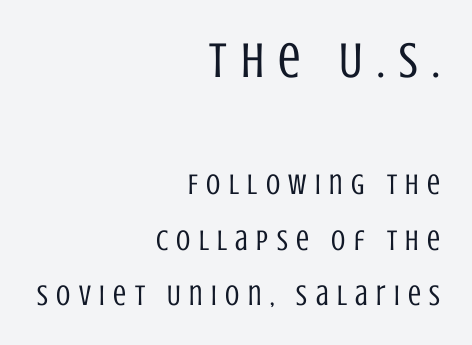
Where is the straight margin? On the right. Between one letter and the next there's a generous, obvious gap. The space directly below the letters is spotless. Weight class: somewhere from thin through regular.
